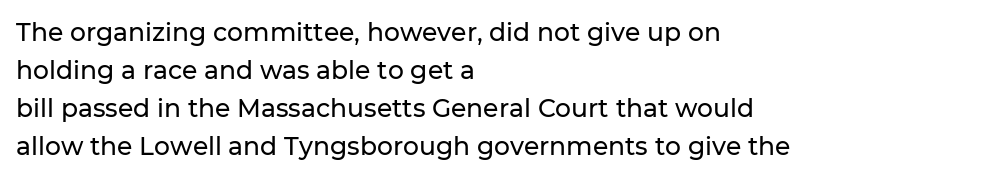
Q: Is the text italic (slanted)? A: No, it is upright.
Q: Is the text underlined? A: No.
Q: How is the paragraph aligned? A: Left-aligned.
Q: Is the spacing between letters normal or unusually wide? A: Normal.
Q: Is the spacing between lines tight, normal or loose? A: Normal.
